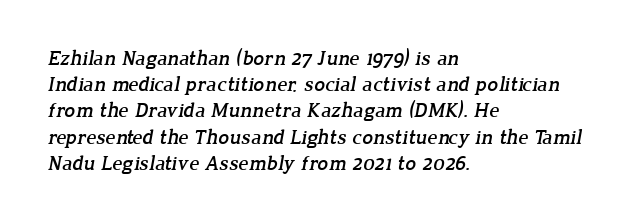
Q: Is the text underlined? A: No.
Q: How is the paragraph aligned? A: Left-aligned.
Q: Is the spacing between letters normal or unusually wide? A: Normal.
Q: Is the spacing between lines tight, normal or loose? A: Normal.
